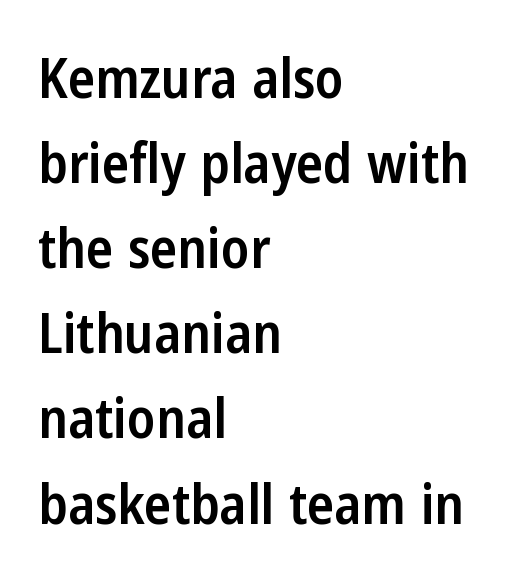
{"serif": "no", "italic": "no", "bold": "semi", "weight": "semibold", "width": "condensed", "stroke_contrast": "low", "x_height": "medium", "monospaced": "no", "underline": "no", "align": "left", "line_spacing": "normal", "line_spacing_ratio": 1.52, "letter_spacing": "normal", "letter_spacing_em": 0.0, "glyph_px": 56}
